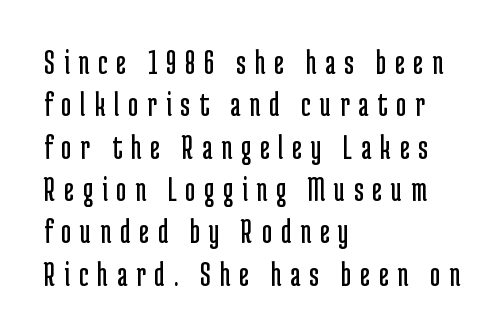
The image shows 35 px regular-weight, condensed sans-serif type, upright; set left-aligned, line spacing 1.21x, unusually wide letter spacing (+0.25 em), not underlined; low stroke contrast and a medium x-height.
